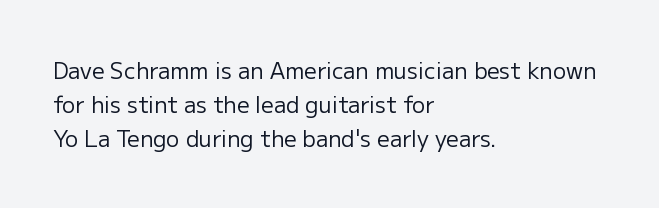
{"italic": "no", "bold": "no", "underline": "no", "align": "left", "line_spacing": "normal", "line_spacing_ratio": 1.55, "letter_spacing": "normal", "letter_spacing_em": 0.0, "glyph_px": 22}
